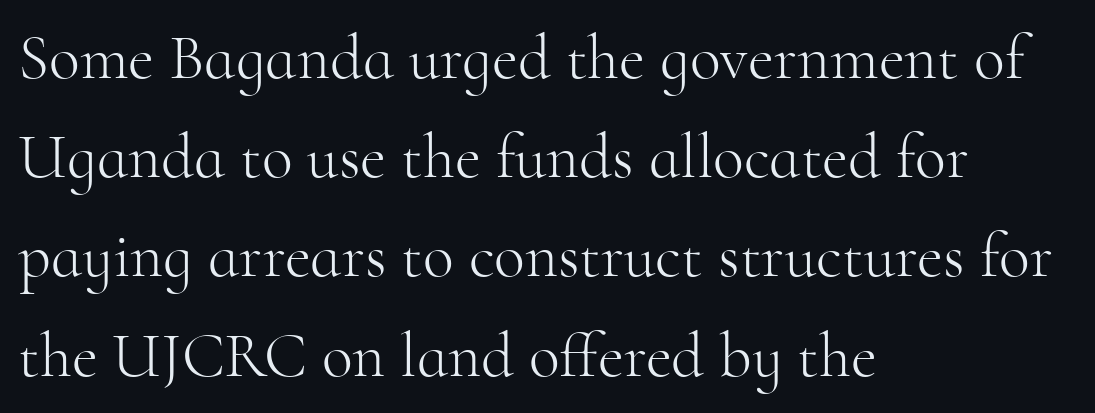
{"serif": "yes", "italic": "no", "bold": "no", "weight": "light", "width": "normal", "stroke_contrast": "high", "x_height": "small", "monospaced": "no", "underline": "no", "align": "left", "line_spacing": "normal", "line_spacing_ratio": 1.55, "letter_spacing": "normal", "letter_spacing_em": 0.0, "glyph_px": 64}
